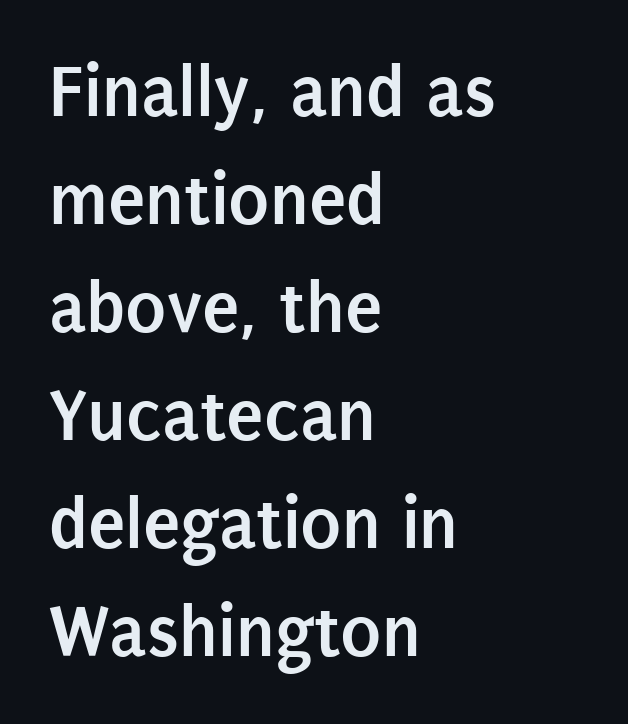
{"serif": "no", "italic": "no", "bold": "yes", "weight": "semibold", "width": "condensed", "stroke_contrast": "low", "x_height": "large", "monospaced": "no", "underline": "no", "align": "left", "line_spacing": "normal", "line_spacing_ratio": 1.42, "letter_spacing": "normal", "letter_spacing_em": 0.0, "glyph_px": 76}
